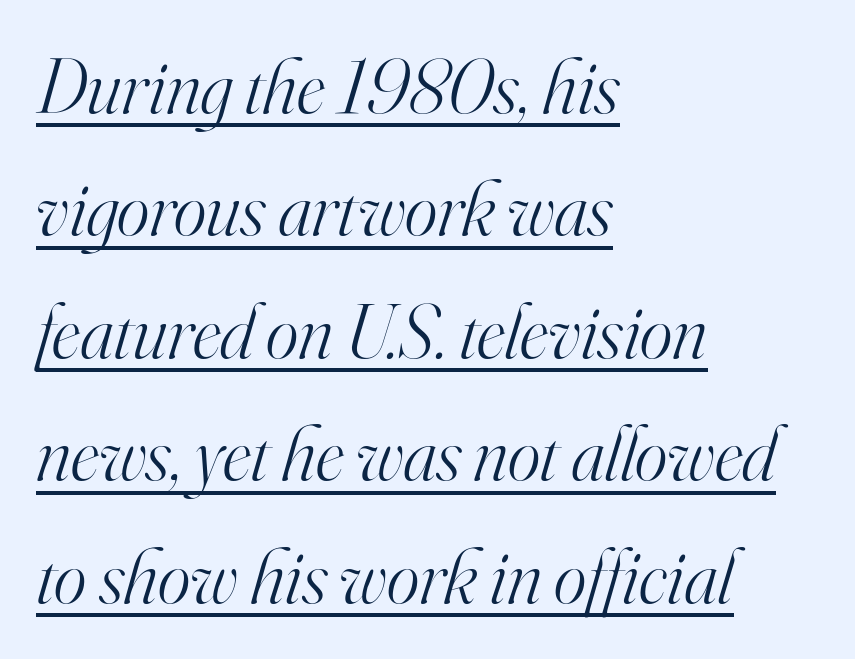
Q: Is the text bold? A: No.
Q: Is the text italic (slanted)? A: Yes, it leans right by about 16 degrees.
Q: Is the typeface a serif or a sans-serif typeface? A: Serif.
Q: Is the text underlined? A: Yes.
Q: How is the paragraph aligned? A: Left-aligned.
Q: Is the spacing between letters normal or unusually wide? A: Normal.
Q: Is the spacing between lines tight, normal or loose? A: Normal.
Q: Width (condensed, normal, or wide)? A: Normal.
Q: Stroke contrast? A: High.
Q: x-height? A: Small.
Q: Monospaced? A: No.
